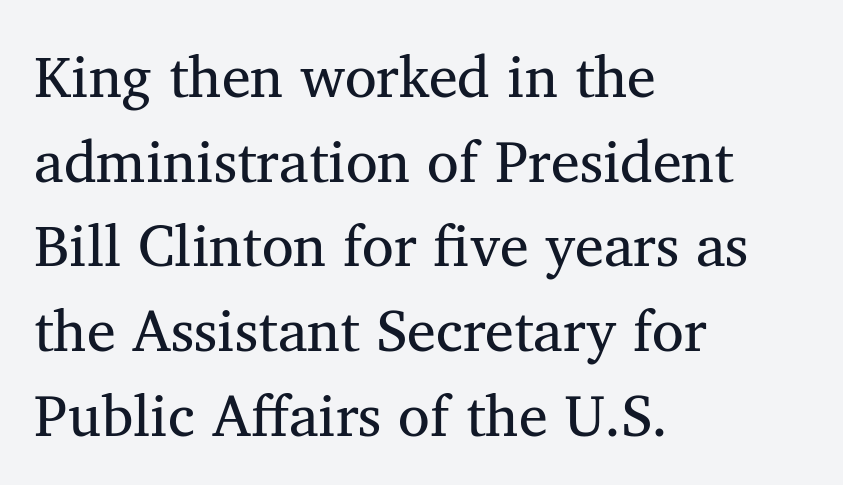
{"serif": "yes", "italic": "no", "bold": "no", "weight": "regular", "width": "normal", "stroke_contrast": "medium", "x_height": "medium", "monospaced": "no", "underline": "no", "align": "left", "line_spacing": "normal", "line_spacing_ratio": 1.46, "letter_spacing": "normal", "letter_spacing_em": 0.0, "glyph_px": 58}
